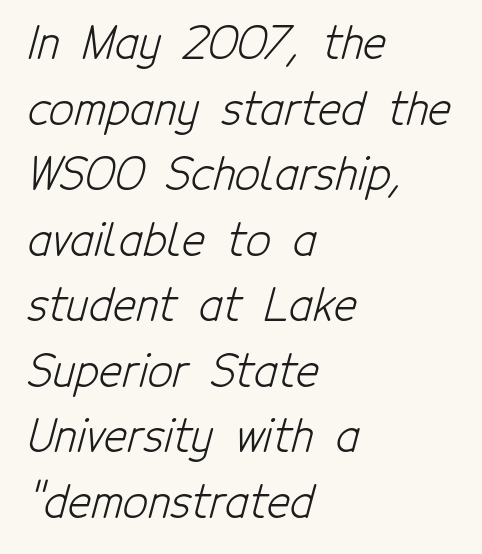
Is this a fixed-width face? No — the glyphs have proportional, varying widths. Each stroke keeps to a modest, everyday thickness or less. Type without underlining. The ragged edge is on the right, which tells us the setting is flush left. Between one letter and the next there's only the usual sliver of space.
